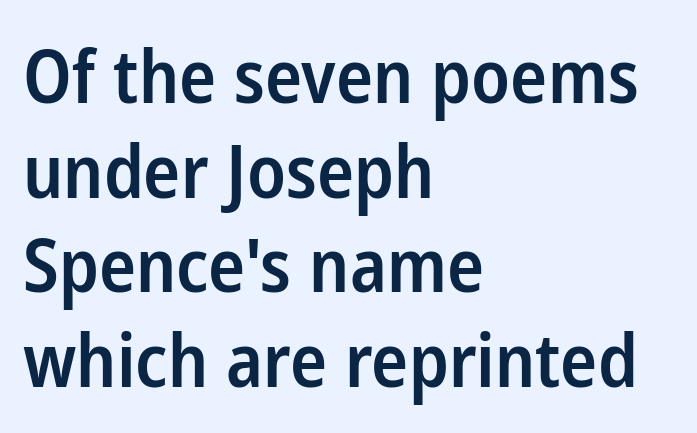
The image shows 74 px semibold, condensed sans-serif type, upright; set left-aligned, normal line spacing (1.28x), normal letter spacing, not underlined; low stroke contrast and a medium x-height.
